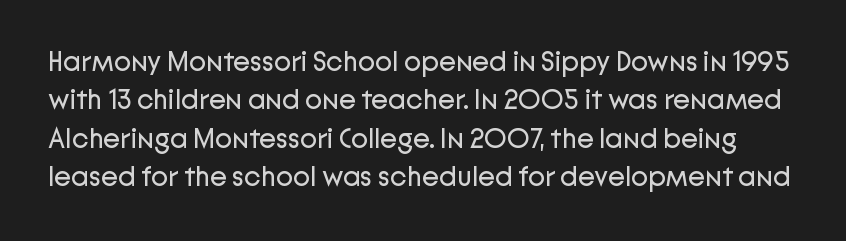
The image shows 28 px regular-weight sans-serif type, upright; set normal line spacing (1.37x), normal letter spacing, not underlined; low stroke contrast and a medium x-height.
